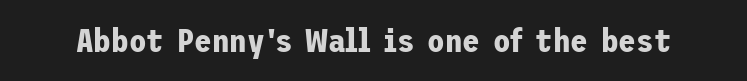
Q: Is the text bold? A: Yes.
Q: Is the text italic (slanted)? A: No, it is upright.
Q: Is the typeface a serif or a sans-serif typeface? A: Sans-serif.
Q: Is the text underlined? A: No.
Q: Is the spacing between letters normal or unusually wide? A: Normal.
Q: Width (condensed, normal, or wide)? A: Normal.
Q: Stroke contrast? A: Low.
Q: x-height? A: Medium.
